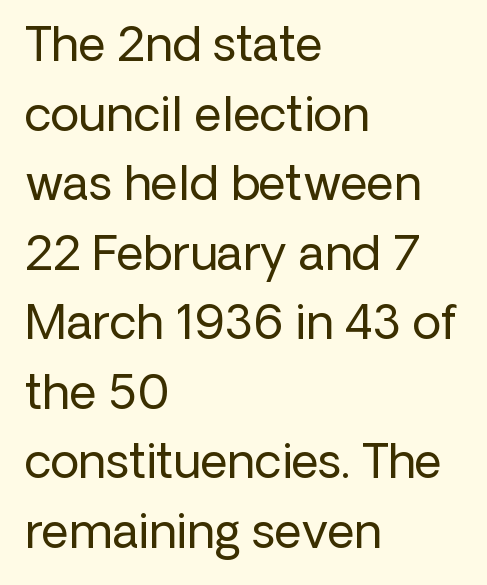
The image shows 47 px regular-weight sans-serif type, upright; set left-aligned, normal line spacing (1.48x), normal letter spacing, not underlined; low stroke contrast and a medium x-height.
